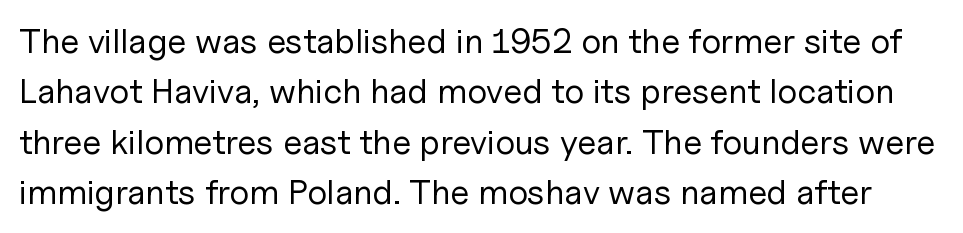
The image shows 35 px regular-weight sans-serif type, upright; set normal line spacing (1.44x), normal letter spacing, not underlined; low stroke contrast and a medium x-height.
